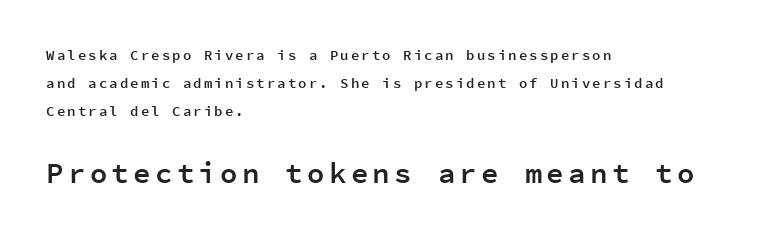
The image shows 29 px semibold sans-serif type, upright, monospaced; set left-aligned, loose line spacing (2.01x), not underlined; the second (bottom) block is 2.07x larger; low stroke contrast and a medium x-height.
